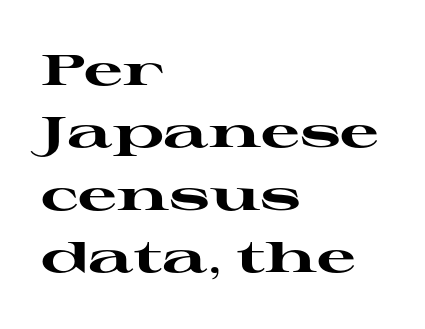
{"serif": "yes", "italic": "no", "bold": "yes", "weight": "heavy", "width": "wide", "stroke_contrast": "high", "x_height": "medium", "monospaced": "no", "underline": "no", "align": "left", "line_spacing": "normal", "line_spacing_ratio": 1.45, "letter_spacing": "normal", "letter_spacing_em": 0.0, "glyph_px": 43}
